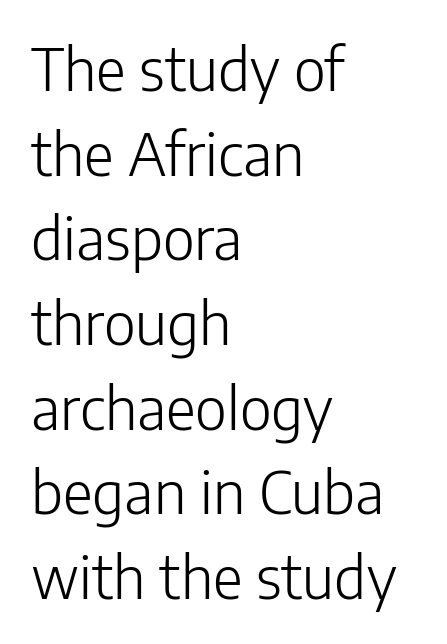
Q: Is the text bold? A: No.
Q: Is the text italic (slanted)? A: No, it is upright.
Q: Is the typeface a serif or a sans-serif typeface? A: Sans-serif.
Q: Is the text underlined? A: No.
Q: How is the paragraph aligned? A: Left-aligned.
Q: Is the spacing between letters normal or unusually wide? A: Normal.
Q: Is the spacing between lines tight, normal or loose? A: Normal.
Q: Width (condensed, normal, or wide)? A: Normal.
Q: Stroke contrast? A: Low.
Q: x-height? A: Medium.
Q: Monospaced? A: No.
